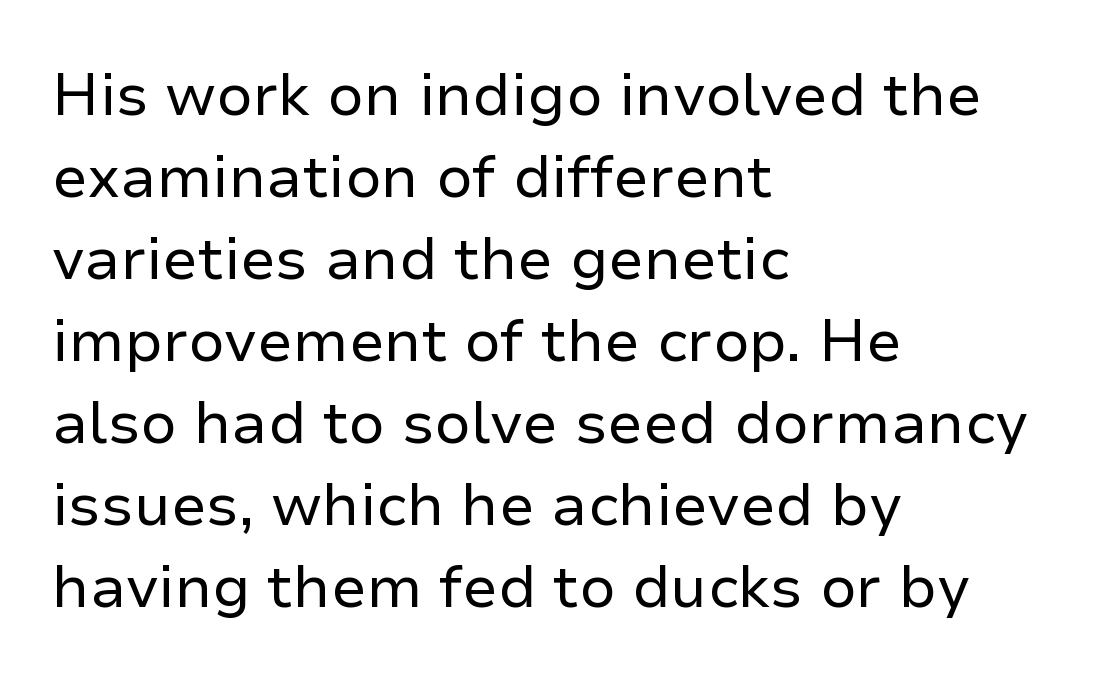
The image shows 59 px regular-weight sans-serif type, upright; set left-aligned, normal line spacing (1.39x), normal letter spacing, not underlined; low stroke contrast and a medium x-height.
